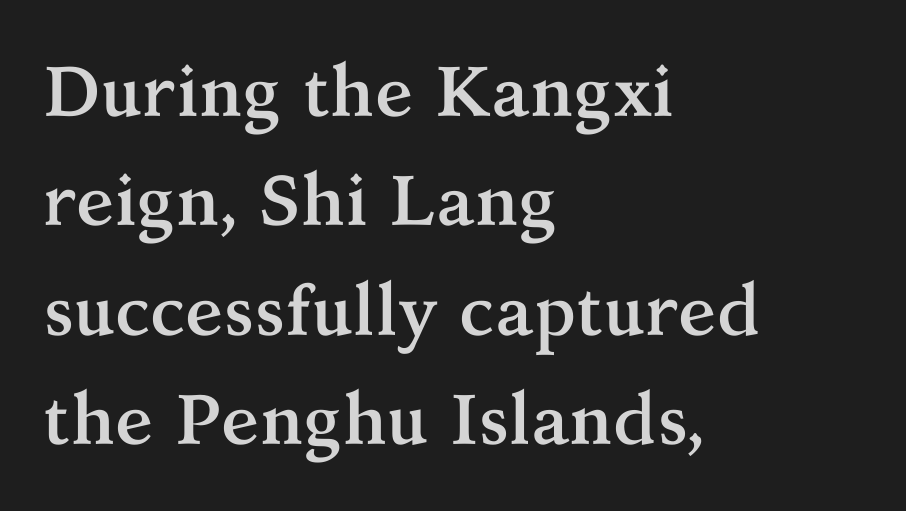
Q: Is the text bold? A: Yes.
Q: Is the text italic (slanted)? A: No, it is upright.
Q: Is the typeface a serif or a sans-serif typeface? A: Serif.
Q: Is the text underlined? A: No.
Q: How is the paragraph aligned? A: Left-aligned.
Q: Is the spacing between letters normal or unusually wide? A: Normal.
Q: Is the spacing between lines tight, normal or loose? A: Normal.
Q: Width (condensed, normal, or wide)? A: Normal.
Q: Stroke contrast? A: Medium.
Q: x-height? A: Medium.
Q: Monospaced? A: No.
